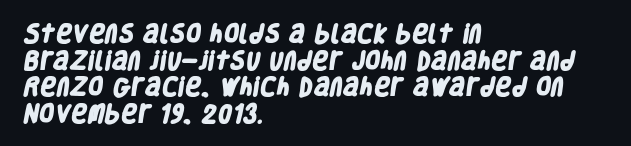
The image shows 20 px bold type; set left-aligned, normal line spacing (1.33x), normal letter spacing, not underlined.
